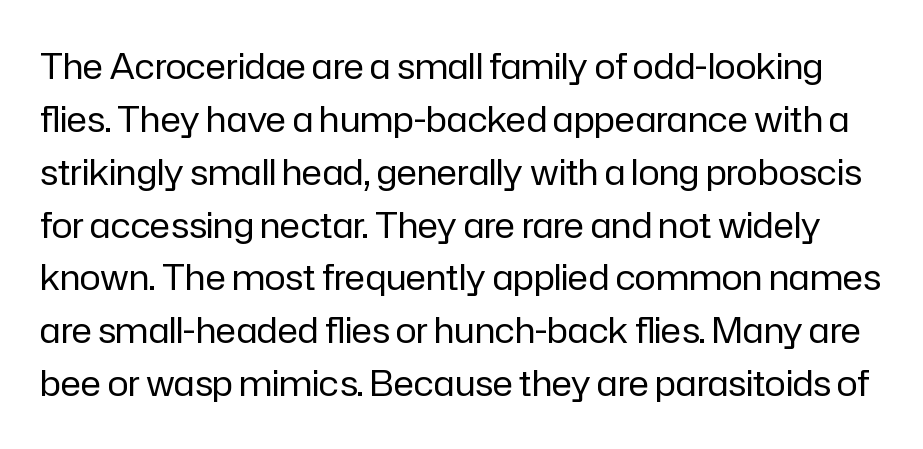
{"serif": "no", "italic": "no", "bold": "no", "weight": "regular", "width": "normal", "stroke_contrast": "low", "x_height": "medium", "monospaced": "no", "underline": "no", "line_spacing": "normal", "line_spacing_ratio": 1.51, "letter_spacing": "normal", "letter_spacing_em": 0.0, "glyph_px": 35}
